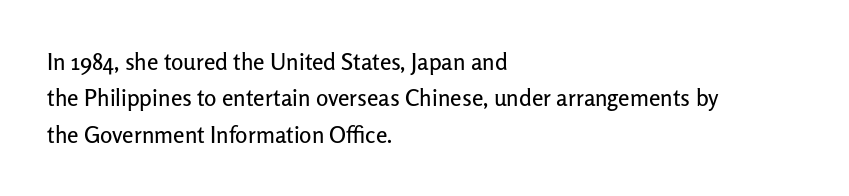
The image shows 23 px text type, upright; set left-aligned, normal line spacing (1.58x), normal letter spacing, not underlined.
